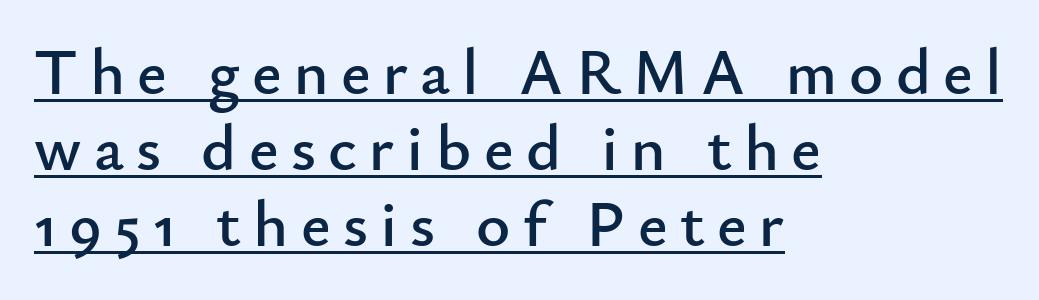
The image shows 65 px sans-serif type, upright; set left-aligned, line spacing 1.17x, underlined; low stroke contrast and a small x-height.
